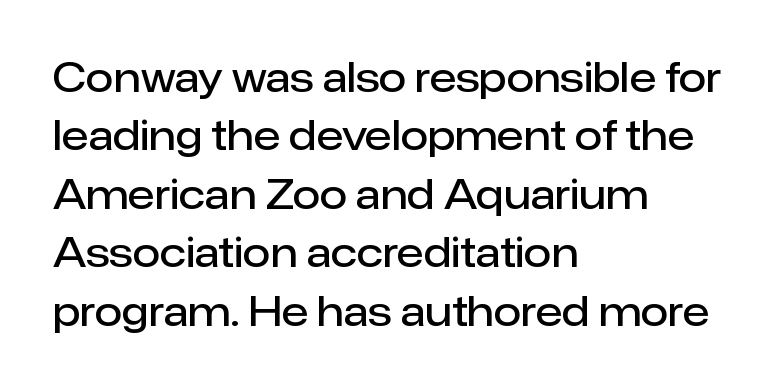
Q: Is the text bold? A: Semi-bold.
Q: Is the text italic (slanted)? A: No, it is upright.
Q: Is the typeface a serif or a sans-serif typeface? A: Sans-serif.
Q: Is the text underlined? A: No.
Q: How is the paragraph aligned? A: Left-aligned.
Q: Is the spacing between letters normal or unusually wide? A: Normal.
Q: Is the spacing between lines tight, normal or loose? A: Normal.
Q: Width (condensed, normal, or wide)? A: Normal.
Q: Stroke contrast? A: Low.
Q: x-height? A: Medium.
Q: Monospaced? A: No.
